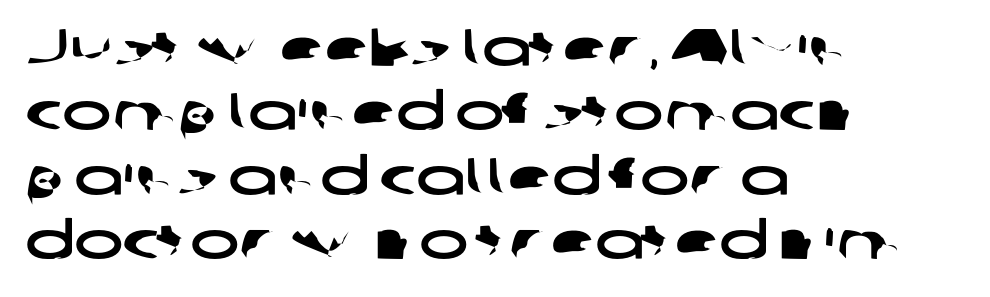
Q: Is the typeface a serif or a sans-serif typeface? A: Sans-serif.
Q: Is the text underlined? A: No.
Q: How is the paragraph aligned? A: Left-aligned.
Q: Is the spacing between letters normal or unusually wide? A: Normal.
Q: Width (condensed, normal, or wide)? A: Wide.
Q: Stroke contrast? A: Low.
Q: x-height? A: Medium.
Q: Monospaced? A: No.
